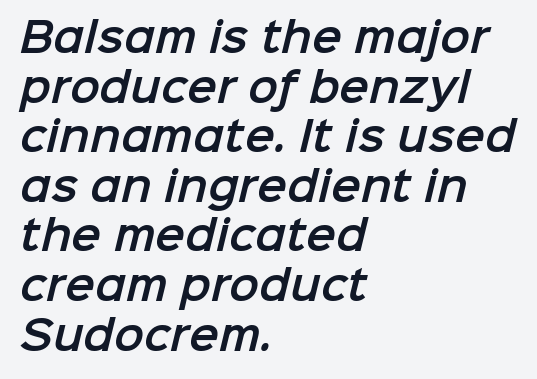
The image shows 40 px sans-serif type; set left-aligned, line spacing 1.24x, normal letter spacing, not underlined; low stroke contrast and a medium x-height.
